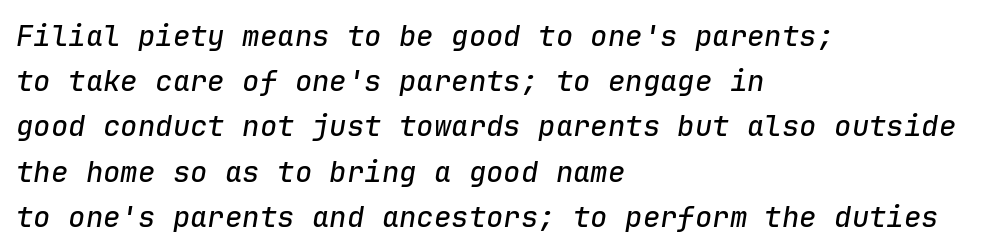
Q: Is the text italic (slanted)? A: Yes, it leans right by about 9 degrees.
Q: Is the text underlined? A: No.
Q: How is the paragraph aligned? A: Left-aligned.
Q: Is the spacing between letters normal or unusually wide? A: Normal.
Q: Is the spacing between lines tight, normal or loose? A: Normal.
Q: Width (condensed, normal, or wide)? A: Normal.
Q: Stroke contrast? A: Low.
Q: x-height? A: Medium.
Q: Monospaced? A: Yes.
